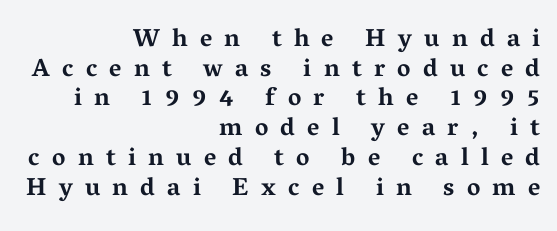
The image shows 25 px bold type, upright; set right-aligned, line spacing 1.19x, unusually wide letter spacing (+0.49 em), not underlined.
